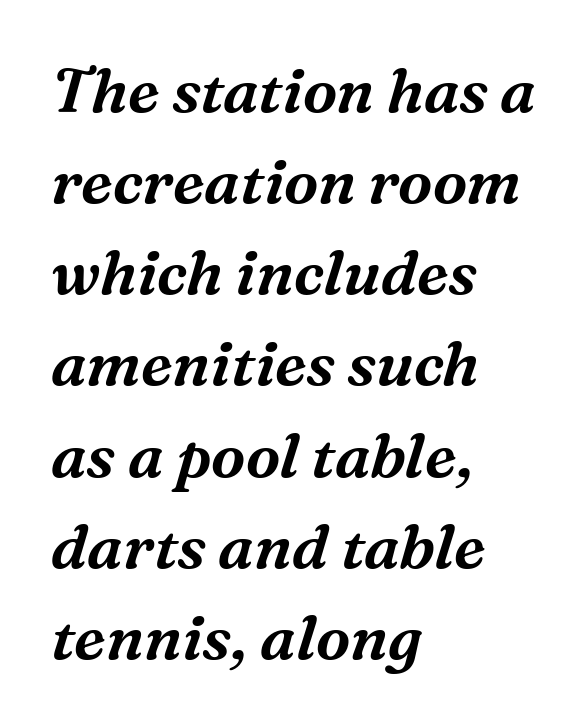
The image shows 62 px serif type, italic (leaning right); set left-aligned, normal line spacing (1.47x), normal letter spacing, not underlined; medium stroke contrast and a medium x-height.
